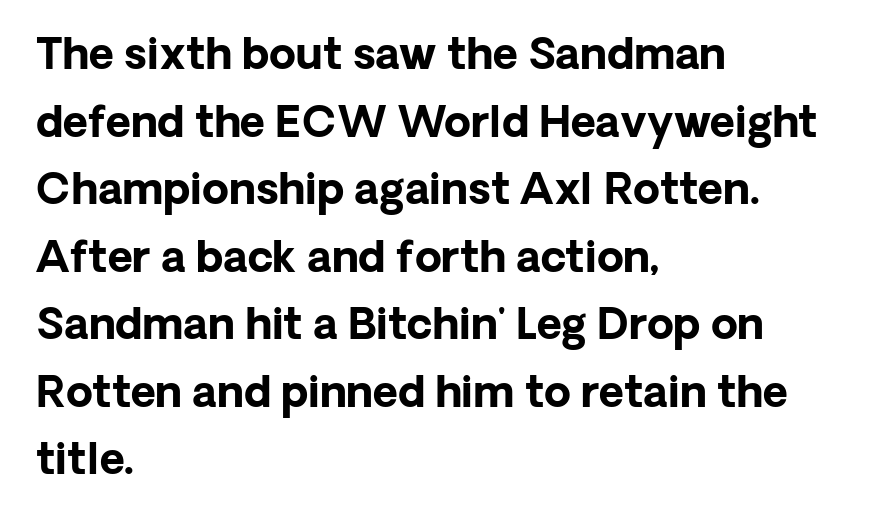
The image shows 43 px bold sans-serif type, upright; set left-aligned, normal line spacing (1.57x), normal letter spacing, not underlined; low stroke contrast and a medium x-height.
